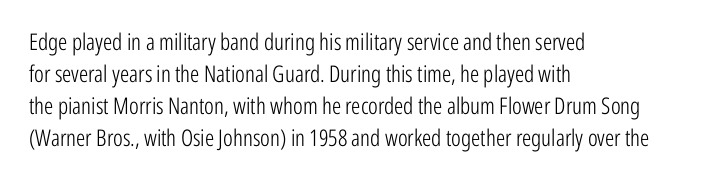
{"italic": "no", "bold": "no", "underline": "no", "align": "left", "line_spacing": "normal", "line_spacing_ratio": 1.39, "letter_spacing": "normal", "letter_spacing_em": 0.0, "glyph_px": 23}
